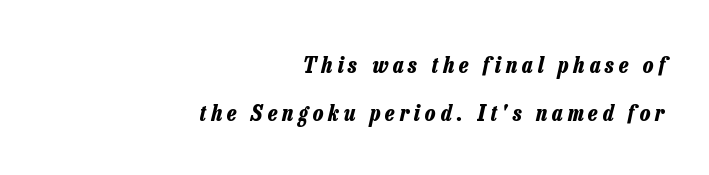
The text carries the slant typical of an italic or oblique font. The lines in this sample share a right terminus and differ only in where they begin. Horizontal bands of white between lines are thick stripes. Heft: maximum for text — a bold. Honestly, the letter spacing is so wide it's the main thing you notice. This rendering features lettering with no underline.
